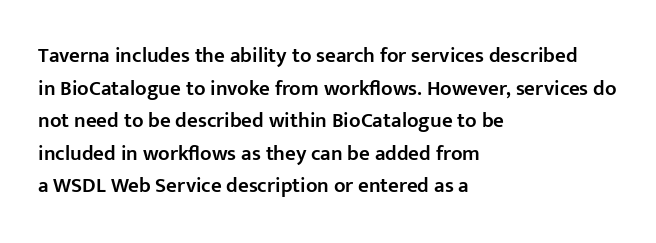
Decoration check: the copy has no underline. If you drew a ruler down the left edge, every line would touch it. How would I describe the line gaps? Plain and ordinary. The characters look somewhat weighty, a semibold short of true bold. Ordinary non-slanted type is in use.
